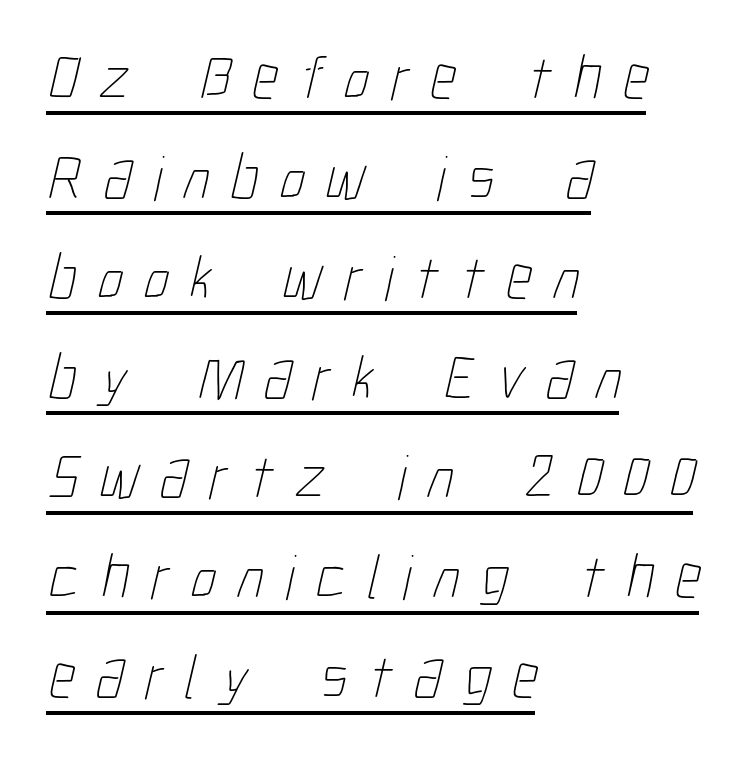
The string is rendered with underlining switched on. Looks like regular typesetting: each glyph gets only the width it needs. These lines have a slow, spaced-out rhythm from letter to letter. The lines in this sample share a left origin and differ only in where they stop.
